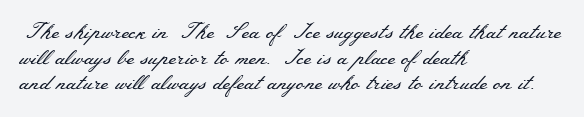
{"bold": "no", "underline": "no", "align": "left", "line_spacing_ratio": 1.22, "letter_spacing": "normal", "letter_spacing_em": 0.0, "glyph_px": 21}
